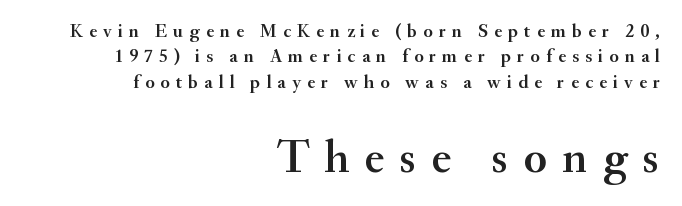
{"serif": "yes", "italic": "no", "width": "normal", "stroke_contrast": "medium", "x_height": "small", "monospaced": "no", "underline": "no", "align": "right", "line_spacing": "normal", "line_spacing_ratio": 1.34, "letter_spacing": "wide", "letter_spacing_em": 0.32, "larger_block": "second", "size_ratio": 2.47, "glyph_px": 47}
